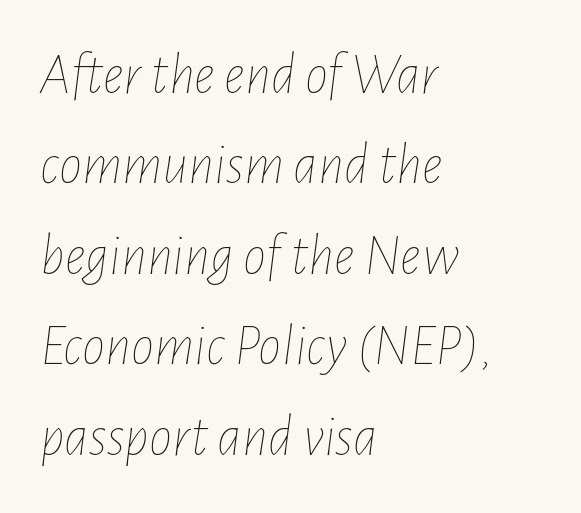
Visually the block forms a straight wall on the left and a jagged coastline on the right. Would a proofreader flag this as italicized? Yes. Summary of vertical rhythm: regular, with standard interline spacing. Each letter keeps its own natural width here, so spacing adapts to shape.
